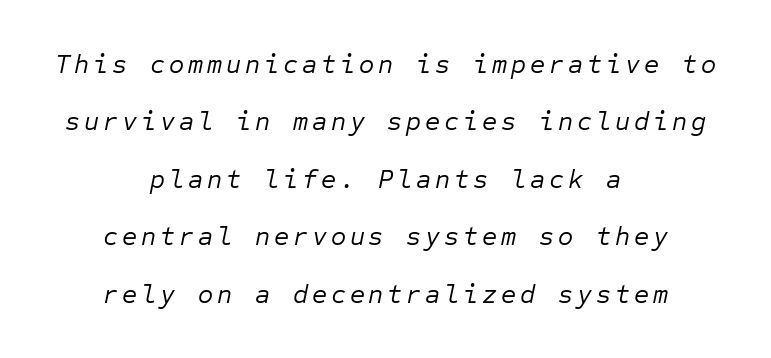
The image shows 26 px text type, italic (leaning right); set centered, loose line spacing (2.21x), not underlined.
